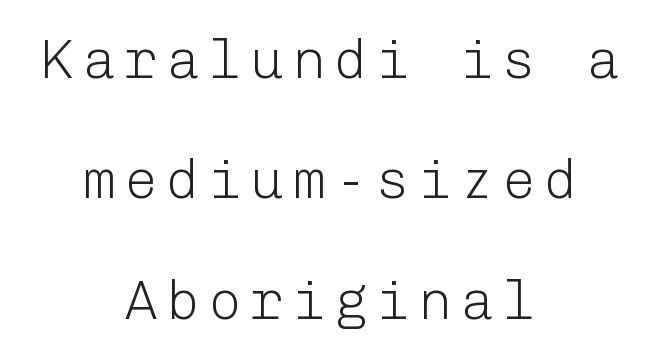
Quick note: underline off. Vertically, the passage feels expansive, rows floating well apart. Ascenders rise straight up at ninety degrees. The letters look calm and open, with moderate or lighter stems. Every row of glyphs is offset so its center matches the block's center. The font family rendered here belongs to the sans-serif group.
